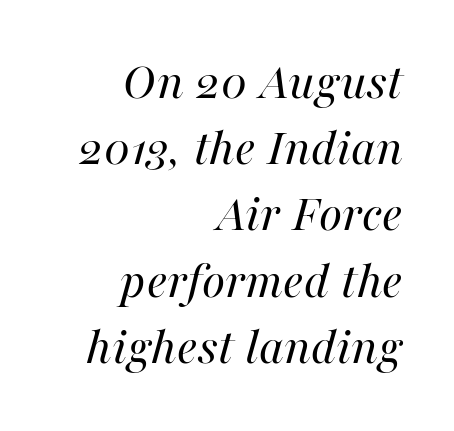
The image shows 53 px regular-weight type, italic (leaning right); set right-aligned, normal line spacing (1.25x), normal letter spacing, not underlined; high stroke contrast and a medium x-height.
